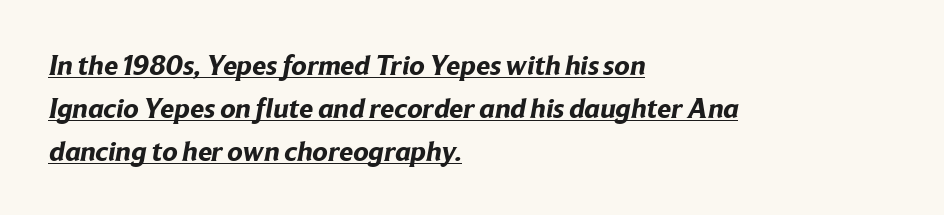
This sample carries an underscore along the baseline area. These lines are set flush left with a ragged right edge. Typographic density is high because the face is bold. The line-height multiplier appears to be the usual default. The glyphs in this specimen are sans serif.
